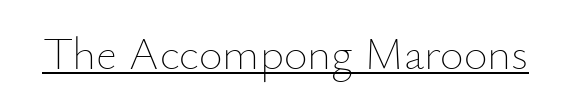
The image shows 46 px thin type, upright; set normal letter spacing, underlined; low stroke contrast and a small x-height.
